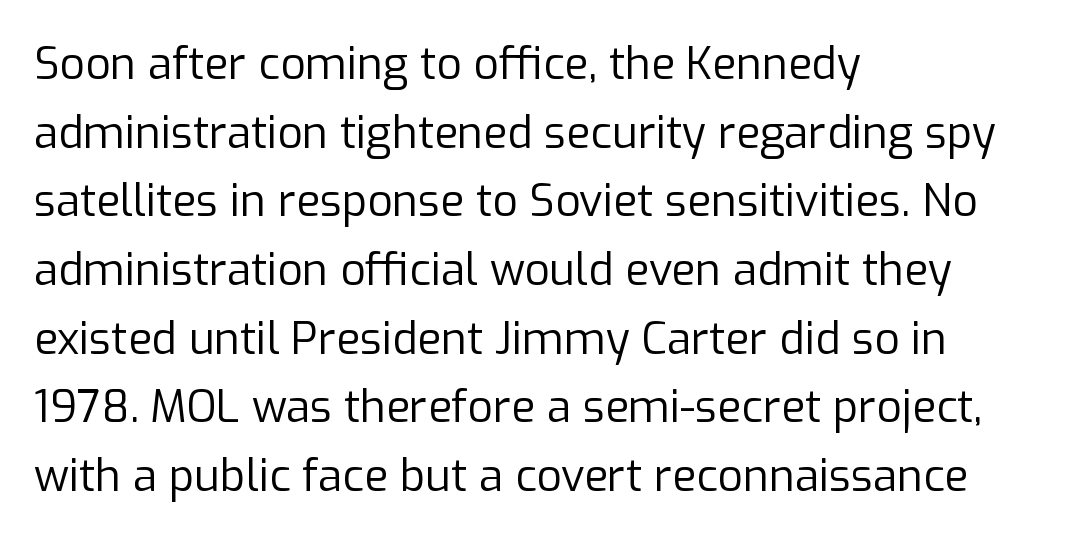
{"serif": "no", "italic": "no", "bold": "no", "weight": "regular", "width": "normal", "stroke_contrast": "low", "x_height": "medium", "monospaced": "no", "underline": "no", "align": "left", "line_spacing": "normal", "line_spacing_ratio": 1.56, "letter_spacing": "normal", "letter_spacing_em": 0.0, "glyph_px": 44}
